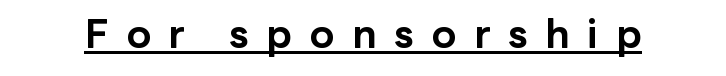
{"serif": "no", "italic": "no", "bold": "yes", "weight": "bold", "width": "normal", "stroke_contrast": "low", "x_height": "medium", "monospaced": "no", "underline": "yes", "letter_spacing": "wide", "letter_spacing_em": 0.44, "glyph_px": 40}
